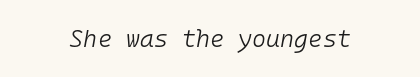
{"italic": "yes", "lean": "right", "slant_degrees": 10, "bold": "no", "underline": "no", "letter_spacing": "normal", "letter_spacing_em": 0.0, "glyph_px": 24}
